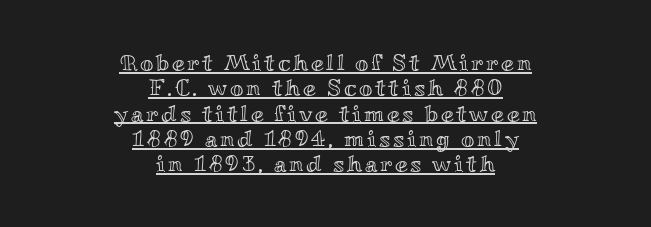
The image shows 23 px text type, upright; set centered, tight line spacing (1.1x), underlined.
